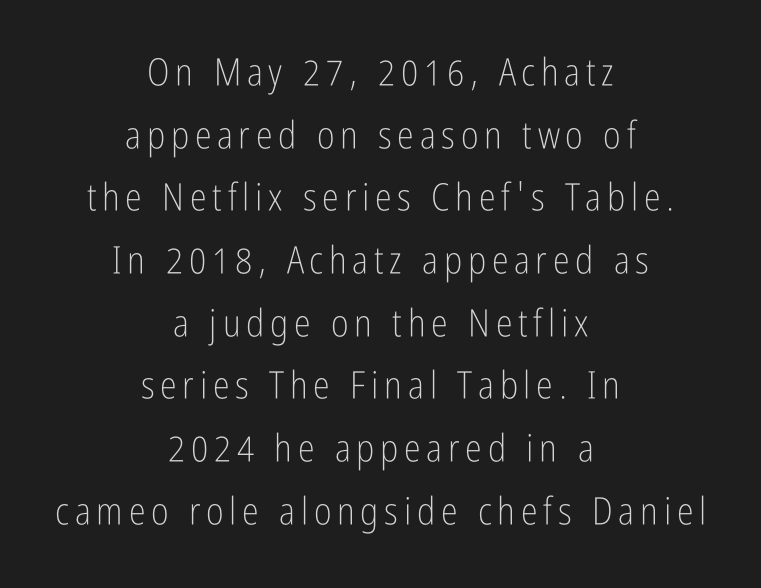
{"serif": "no", "italic": "no", "bold": "no", "weight": "light", "width": "condensed", "stroke_contrast": "low", "x_height": "medium", "monospaced": "no", "underline": "no", "align": "center", "line_spacing": "normal", "line_spacing_ratio": 1.65, "glyph_px": 38}
